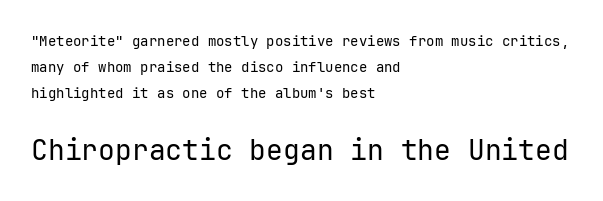
Q: Is the text bold? A: No.
Q: Is the text italic (slanted)? A: No, it is upright.
Q: Is the typeface a serif or a sans-serif typeface? A: Sans-serif.
Q: Is the text underlined? A: No.
Q: How is the paragraph aligned? A: Left-aligned.
Q: Is the spacing between letters normal or unusually wide? A: Normal.
Q: Which block of text is set in a larger size, the first (top) or the second (bottom)? A: The second (bottom) one.
Q: Width (condensed, normal, or wide)? A: Normal.
Q: Stroke contrast? A: Low.
Q: x-height? A: Medium.
Q: Monospaced? A: Yes.
